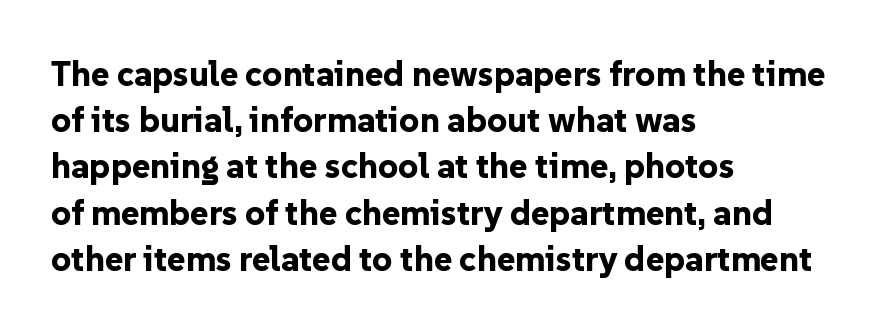
Q: Is the text bold? A: Yes.
Q: Is the text italic (slanted)? A: No, it is upright.
Q: Is the typeface a serif or a sans-serif typeface? A: Sans-serif.
Q: Is the text underlined? A: No.
Q: How is the paragraph aligned? A: Left-aligned.
Q: Is the spacing between letters normal or unusually wide? A: Normal.
Q: Is the spacing between lines tight, normal or loose? A: Normal.
Q: Width (condensed, normal, or wide)? A: Normal.
Q: Stroke contrast? A: Low.
Q: x-height? A: Medium.
Q: Monospaced? A: No.
